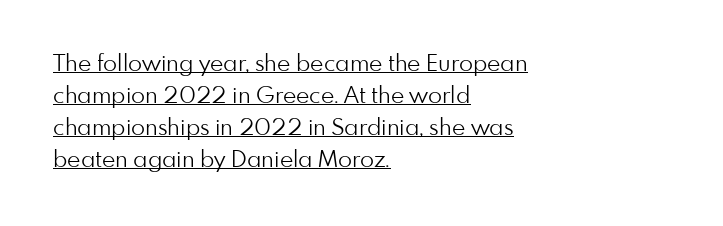
Letters have the restrained weight of plain body copy at most. A typesetter would call this zero additional tracking. Emphasis is given by a line drawn under the lettering. The passage is arranged the way most books set body copy — flush left.
